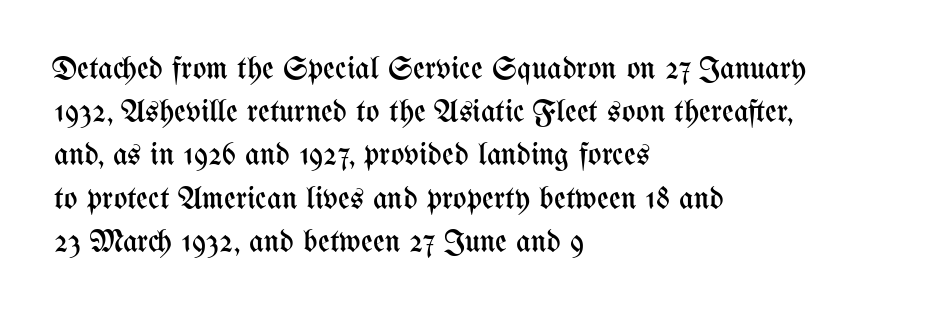
The image shows 32 px regular-weight, condensed type, upright; set left-aligned, normal line spacing (1.35x), normal letter spacing, not underlined; medium stroke contrast and a medium x-height.
